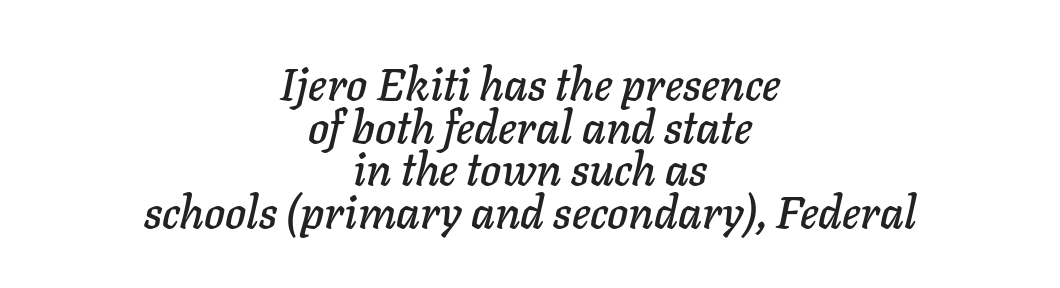
The image shows 45 px text type, italic (leaning right); set centered, tight line spacing (0.95x), normal letter spacing, not underlined; low stroke contrast and a medium x-height.
